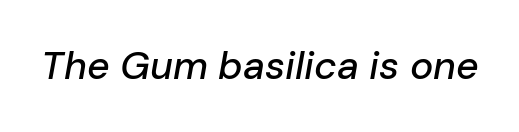
The image shows 39 px text type, italic (leaning right); set normal letter spacing, not underlined; low stroke contrast and a medium x-height.
